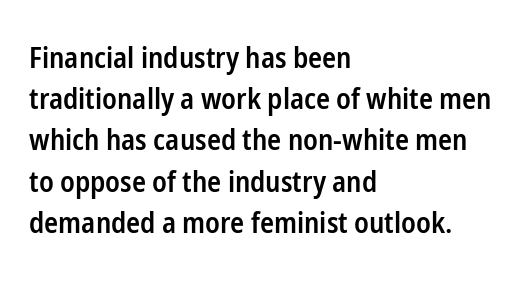
The image shows 29 px semibold, condensed sans-serif type, upright; set left-aligned, normal line spacing (1.42x), normal letter spacing, not underlined; low stroke contrast and a medium x-height.
